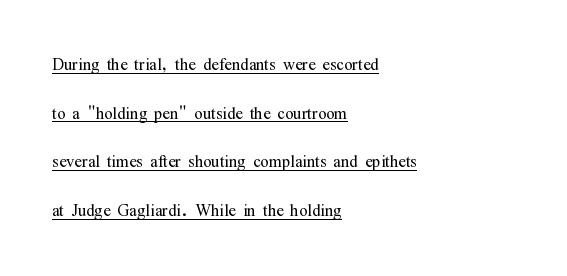
Quick note: interline space is abundant. A rule runs beneath these lines of type. The passage is arranged the way most books set body copy — flush left. The weight tops out at a normal text grade.
